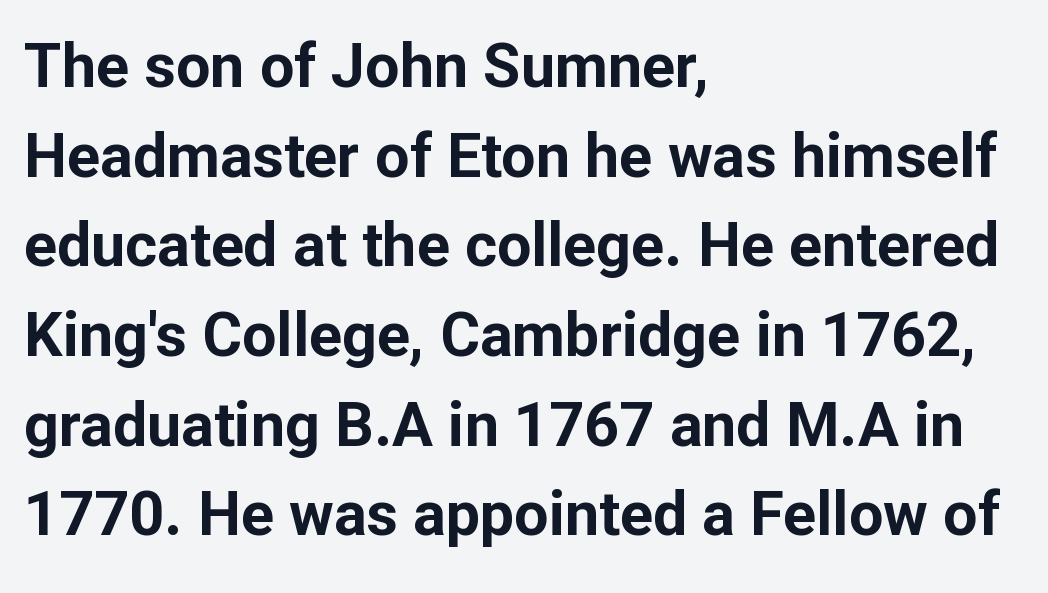
The image shows 61 px bold sans-serif type, upright; set left-aligned, normal line spacing (1.47x), normal letter spacing, not underlined; low stroke contrast and a medium x-height.
